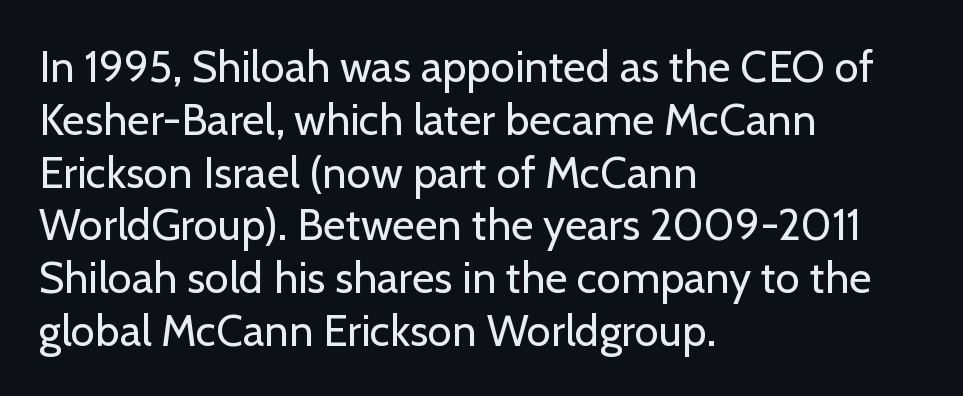
{"serif": "no", "italic": "no", "bold": "no", "weight": "regular", "width": "normal", "stroke_contrast": "low", "x_height": "medium", "monospaced": "no", "underline": "no", "align": "left", "line_spacing_ratio": 1.2, "letter_spacing": "normal", "letter_spacing_em": 0.0, "glyph_px": 44}
